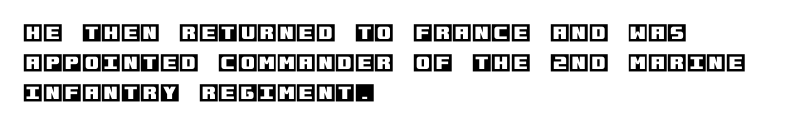
Q: Is the text italic (slanted)? A: No, it is upright.
Q: Is the text underlined? A: No.
Q: How is the paragraph aligned? A: Left-aligned.
Q: Is the spacing between letters normal or unusually wide? A: Normal.
Q: Is the spacing between lines tight, normal or loose? A: Normal.
